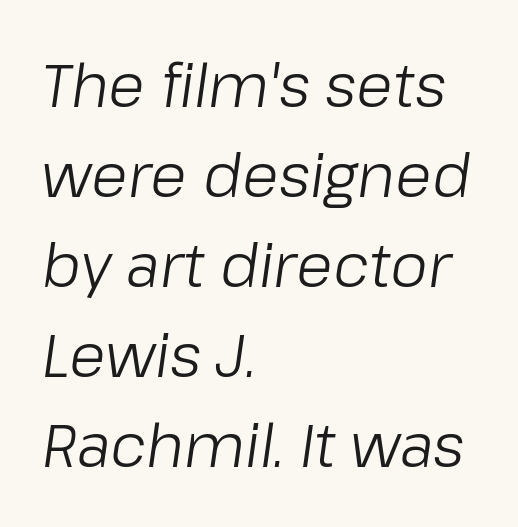
The image shows 60 px light type, italic (leaning right); set left-aligned, normal line spacing (1.5x), normal letter spacing, not underlined; low stroke contrast and a medium x-height.
